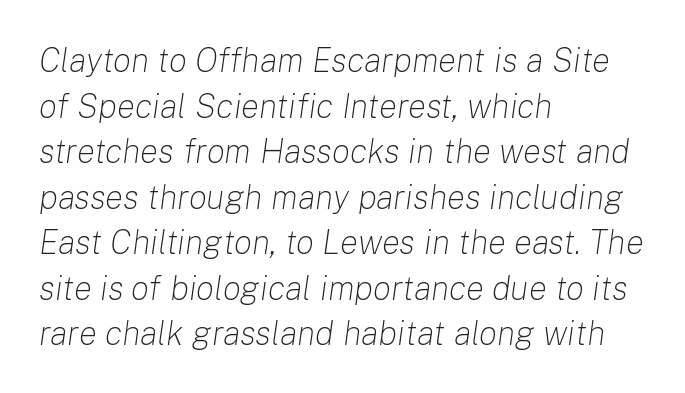
Q: Is the text bold? A: No.
Q: Is the text italic (slanted)? A: Yes, it leans right by about 8 degrees.
Q: Is the text underlined? A: No.
Q: How is the paragraph aligned? A: Left-aligned.
Q: Is the spacing between letters normal or unusually wide? A: Normal.
Q: Is the spacing between lines tight, normal or loose? A: Normal.
Q: Width (condensed, normal, or wide)? A: Normal.
Q: Stroke contrast? A: Low.
Q: x-height? A: Medium.
Q: Monospaced? A: No.
